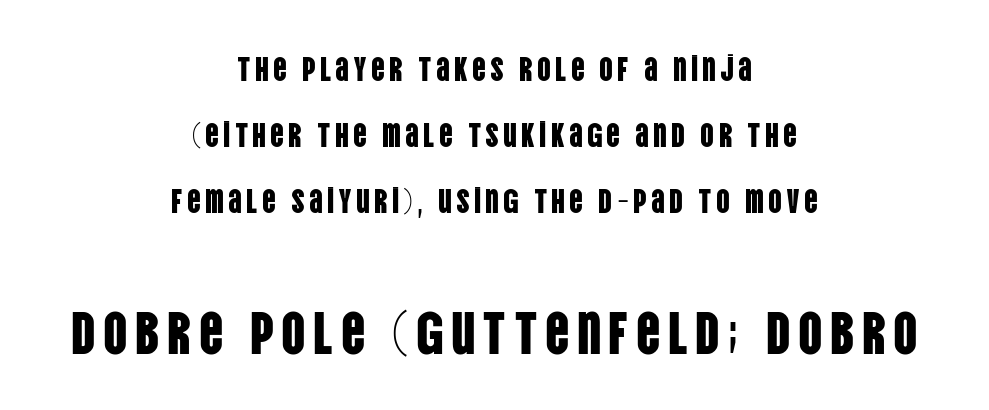
Q: Is the text italic (slanted)? A: No, it is upright.
Q: Is the typeface a serif or a sans-serif typeface? A: Sans-serif.
Q: Is the text underlined? A: No.
Q: How is the paragraph aligned? A: Centered.
Q: Is the spacing between lines tight, normal or loose? A: Loose.
Q: Which block of text is set in a larger size, the first (top) or the second (bottom)? A: The second (bottom) one.
Q: Width (condensed, normal, or wide)? A: Condensed.
Q: Stroke contrast? A: Low.
Q: x-height? A: Large.
Q: Monospaced? A: No.
